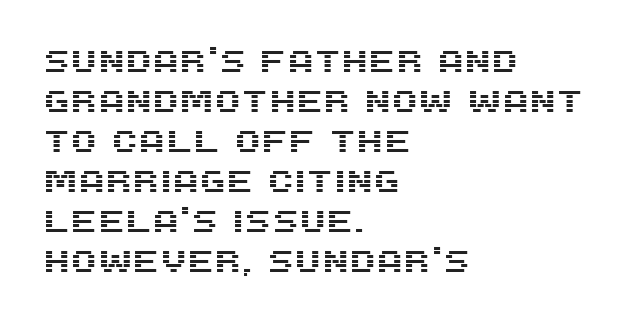
The image shows 31 px sans-serif type, upright; set left-aligned, normal line spacing (1.29x), normal letter spacing, not underlined; medium stroke contrast and a large x-height.
